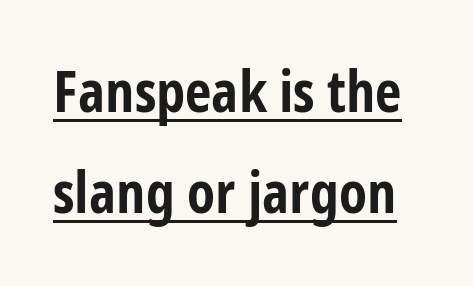
The lettering stays uniformly vertical, giving the passage a roman look. These lines carry a lot of weight — the face is fully bold. Spacing between characters is what you'd get straight out of the box. What kind of face is this? One without serifs — a sans.
